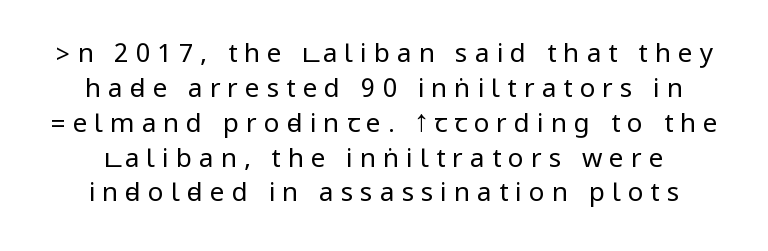
Is there much room between lines? A standard amount, neither cramped nor airy. This rendering widens character spacing well past its baseline value. Letters have the restrained weight of plain body copy at most. Rendered with straight, roman letterforms. Underline: absent.
